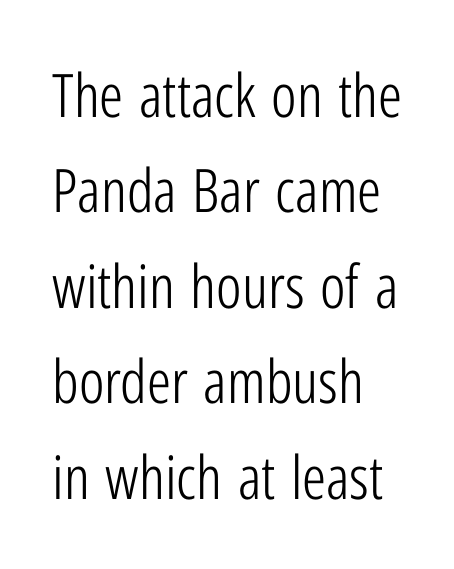
{"serif": "no", "italic": "no", "bold": "no", "weight": "light", "width": "condensed", "stroke_contrast": "low", "x_height": "medium", "monospaced": "no", "underline": "no", "align": "left", "line_spacing": "normal", "line_spacing_ratio": 1.59, "letter_spacing": "normal", "letter_spacing_em": 0.0, "glyph_px": 60}
